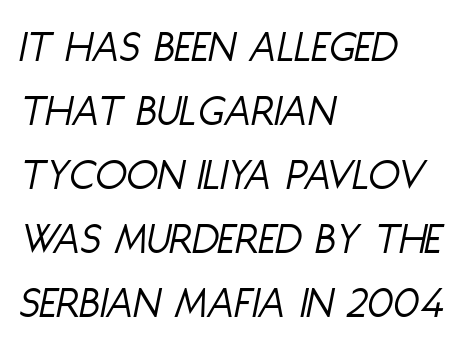
{"italic": "yes", "lean": "right", "slant_degrees": 11, "bold": "no", "weight": "light", "width": "condensed", "stroke_contrast": "low", "x_height": "large", "monospaced": "no", "underline": "no", "align": "left", "line_spacing": "normal", "line_spacing_ratio": 1.39, "letter_spacing": "normal", "letter_spacing_em": 0.0, "glyph_px": 46}
